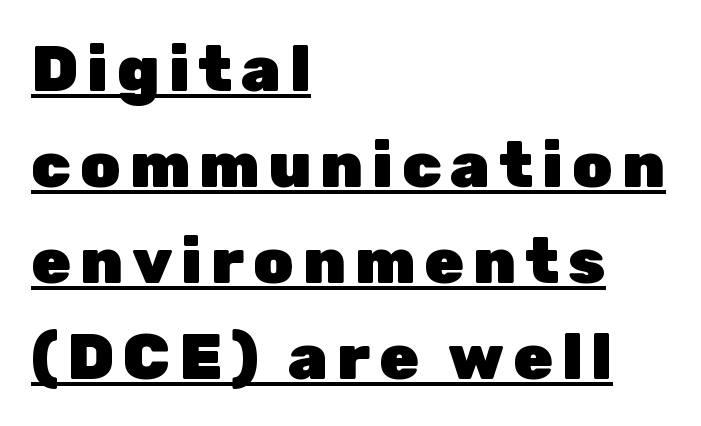
The image shows 64 px heavy sans-serif type, upright; set left-aligned, normal line spacing (1.5x), underlined; low stroke contrast and a medium x-height.
